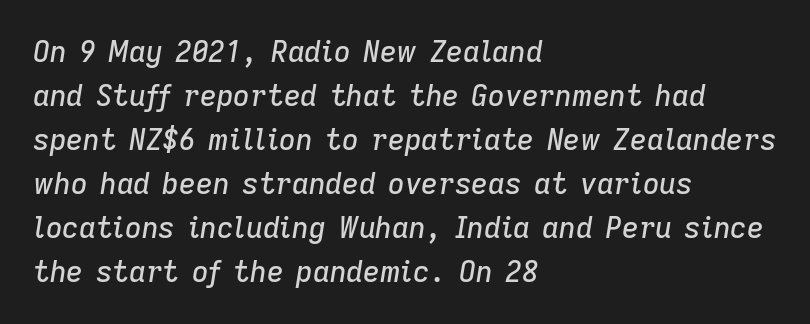
One glance says typical: line gaps are just what's usual. The line texture is even and compact thanks to regular tracking. The words here are not underlined. Is the block centered? No — it sits flush against the left margin.
